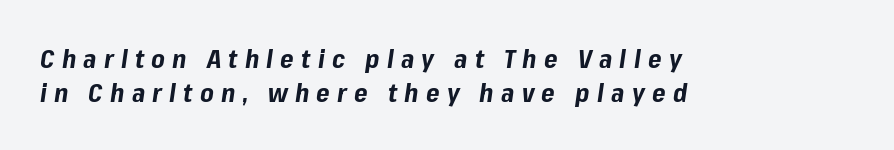
Designer's note — italics engaged. Typeset ragged right — the left edge is the straight one. Leading matches the norm, producing a regular column. Each word looks stretched out because of the extra space between its letters. Heavy-handed strokes throughout: this text is bold.
